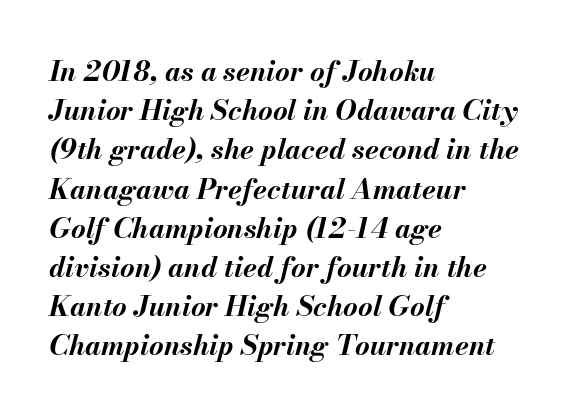
The image shows 28 px bold type, italic (leaning right); set left-aligned, normal line spacing (1.4x), normal letter spacing, not underlined; medium stroke contrast and a small x-height.
